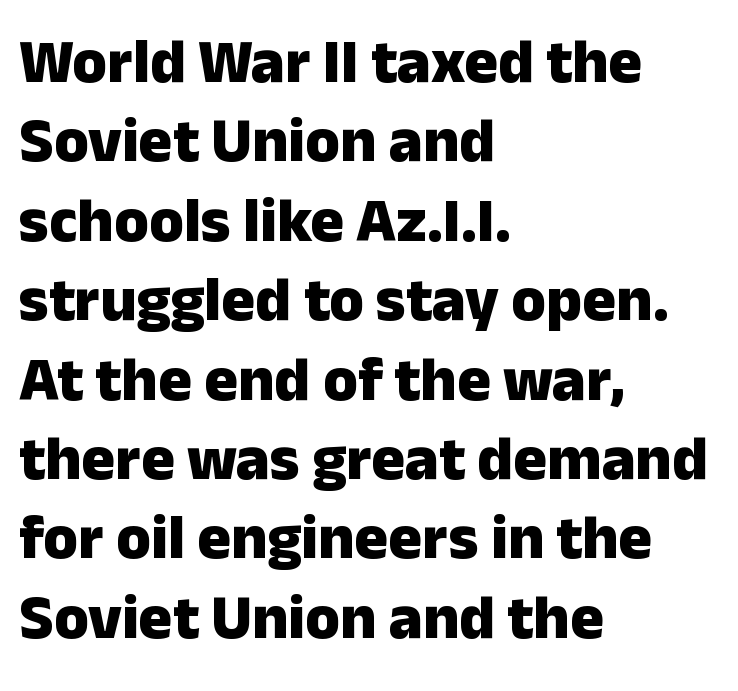
Q: Is the text bold? A: Yes.
Q: Is the text italic (slanted)? A: No, it is upright.
Q: Is the typeface a serif or a sans-serif typeface? A: Sans-serif.
Q: Is the text underlined? A: No.
Q: How is the paragraph aligned? A: Left-aligned.
Q: Is the spacing between letters normal or unusually wide? A: Normal.
Q: Is the spacing between lines tight, normal or loose? A: Normal.
Q: Width (condensed, normal, or wide)? A: Normal.
Q: Stroke contrast? A: Low.
Q: x-height? A: Medium.
Q: Monospaced? A: No.
